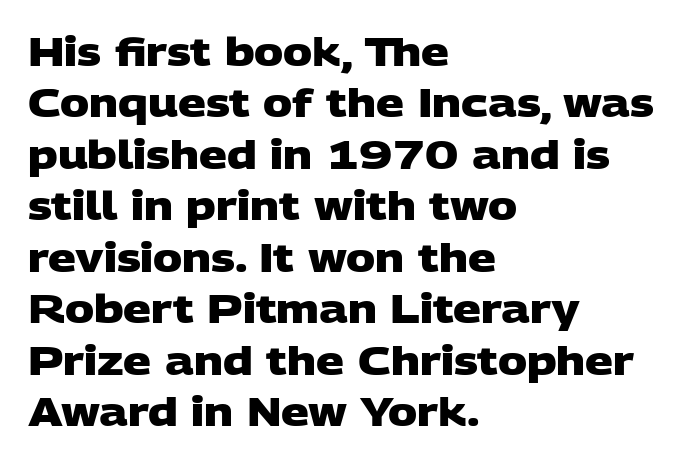
{"serif": "no", "bold": "yes", "weight": "heavy", "width": "wide", "stroke_contrast": "low", "x_height": "large", "monospaced": "no", "underline": "no", "align": "left", "line_spacing": "normal", "line_spacing_ratio": 1.32, "letter_spacing": "normal", "letter_spacing_em": 0.0, "glyph_px": 39}
